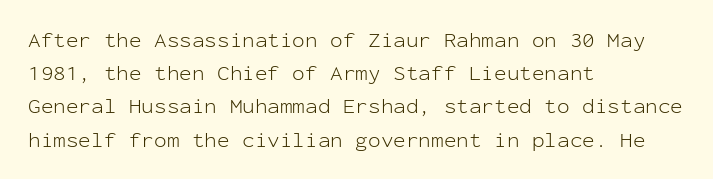
The image shows 21 px text type, upright; set left-aligned, normal line spacing (1.58x), normal letter spacing, not underlined.
